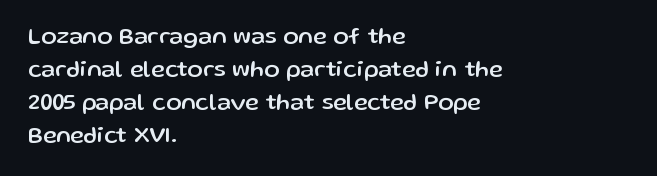
The image shows 23 px text type, upright; set left-aligned, normal line spacing (1.43x), normal letter spacing, not underlined.
